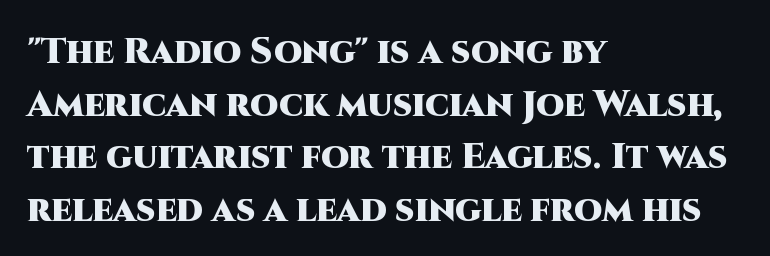
The image shows 36 px heavy sans-serif type, upright; set left-aligned, normal line spacing (1.46x), normal letter spacing, not underlined; high stroke contrast and a large x-height.
